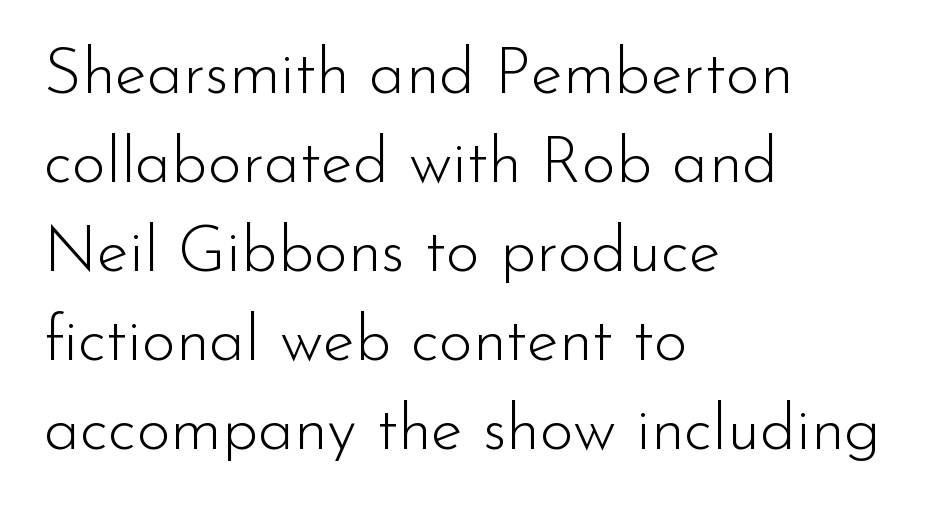
Q: Is the text bold? A: No.
Q: Is the text italic (slanted)? A: No, it is upright.
Q: Is the typeface a serif or a sans-serif typeface? A: Sans-serif.
Q: Is the text underlined? A: No.
Q: How is the paragraph aligned? A: Left-aligned.
Q: Is the spacing between letters normal or unusually wide? A: Normal.
Q: Is the spacing between lines tight, normal or loose? A: Normal.
Q: Width (condensed, normal, or wide)? A: Normal.
Q: Stroke contrast? A: Low.
Q: x-height? A: Small.
Q: Monospaced? A: No.
